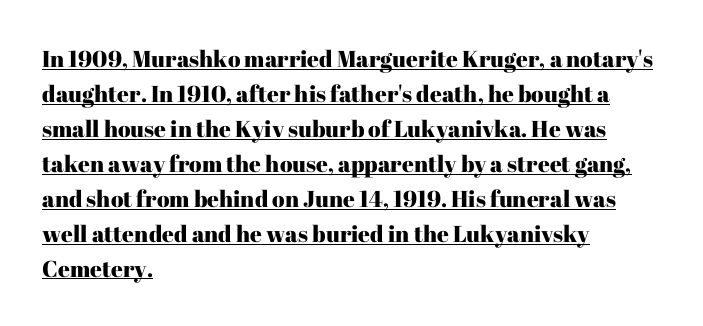
The image shows 23 px text type, upright; set left-aligned, normal line spacing (1.52x), normal letter spacing, underlined.
